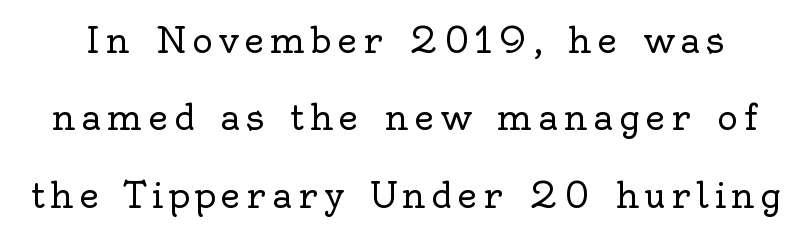
Q: Is the text bold? A: No.
Q: Is the text italic (slanted)? A: No, it is upright.
Q: Is the typeface a serif or a sans-serif typeface? A: Serif.
Q: Is the text underlined? A: No.
Q: Is the spacing between lines tight, normal or loose? A: Loose.
Q: Width (condensed, normal, or wide)? A: Normal.
Q: x-height? A: Small.
Q: Monospaced? A: No.
